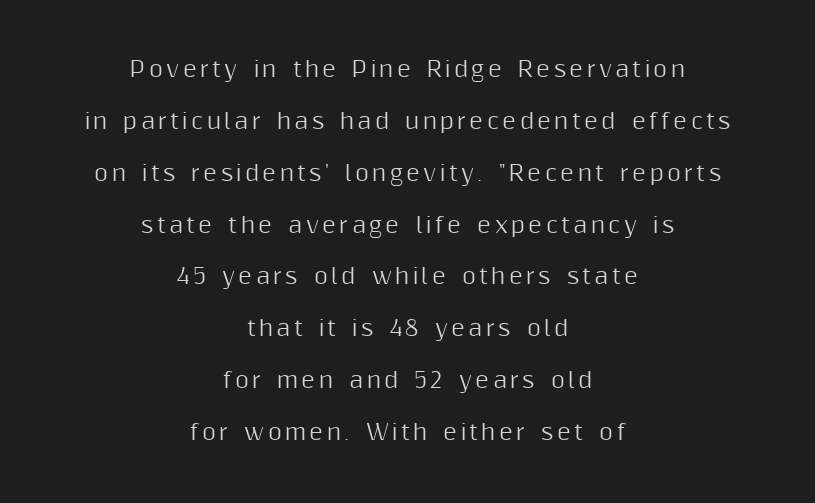
Airy leading. Quick note: underline off. A typesetter would mark this as roman, not italic. Both edges are ragged and mirror each other, which tells us the setting is centered.
